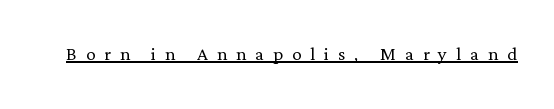
Q: Is the text bold? A: No.
Q: Is the text italic (slanted)? A: No, it is upright.
Q: Is the text underlined? A: Yes.
Q: Is the spacing between letters normal or unusually wide? A: Unusually wide.
